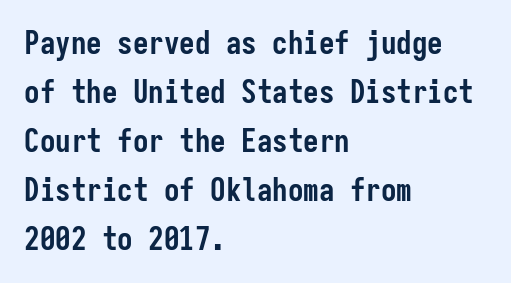
The characters display no serif detailing; their extremities are plain. The vertical gap from one line to the next is medium. Plain, unruled lines of type. Left-aligned paragraph, ragged on the right. You could count columns in this text — the font is strictly monospaced. Is there any slant? The stems are plumb.
